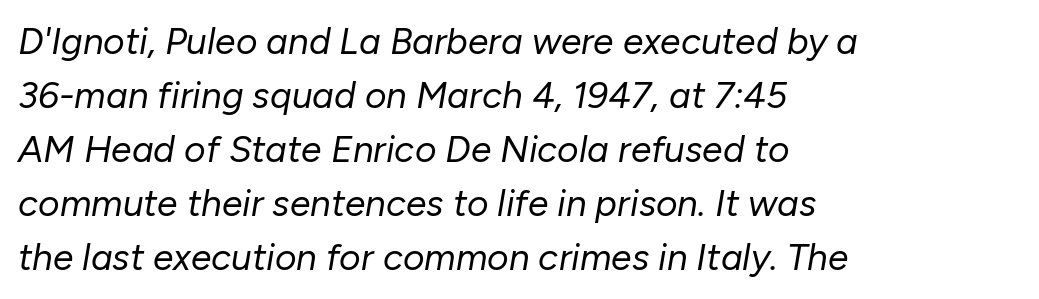
No chunkiness to these letters — they're not bold. Proportional: the letters do not fall into vertical columns. Underline: absent. Visually the block forms a straight wall on the left and a jagged coastline on the right. Does the lettering tilt? It does — this is italic.
